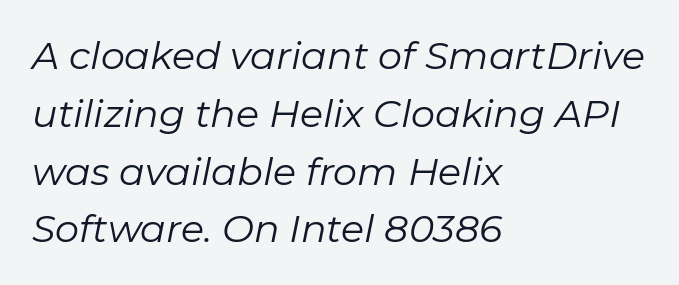
A classic flush-left, rag-right setting is used for this passage. Looks like regular typesetting: each glyph gets only the width it needs. Compared with a typical body face, this is equally light or lighter still. Honestly, the row spacing looks completely unremarkable. There's an unmistakable incline to the writing here. Inter-character spacing is left at the font's built-in metrics.
